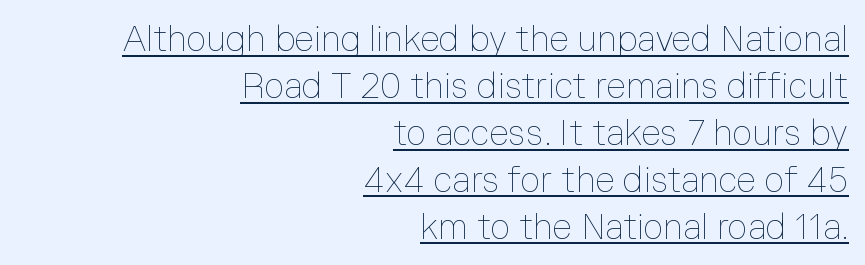
Q: Is the text bold? A: No.
Q: Is the text italic (slanted)? A: No, it is upright.
Q: Is the text underlined? A: Yes.
Q: How is the paragraph aligned? A: Right-aligned.
Q: Is the spacing between letters normal or unusually wide? A: Normal.
Q: Is the spacing between lines tight, normal or loose? A: Normal.
Q: Width (condensed, normal, or wide)? A: Normal.
Q: Stroke contrast? A: Low.
Q: x-height? A: Medium.
Q: Monospaced? A: No.
